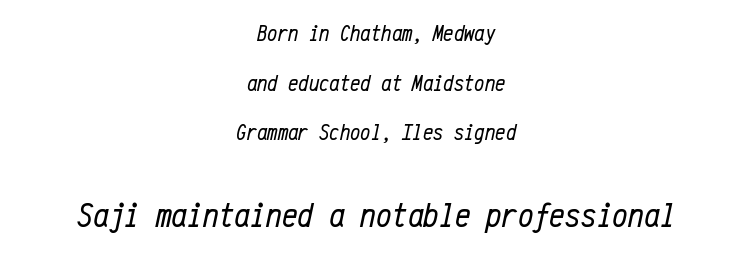
{"italic": "yes", "lean": "right", "slant_degrees": 12, "bold": "no", "weight": "regular", "width": "condensed", "stroke_contrast": "low", "x_height": "medium", "monospaced": "yes", "underline": "no", "align": "center", "line_spacing": "loose", "line_spacing_ratio": 2.16, "letter_spacing": "normal", "letter_spacing_em": 0.0, "larger_block": "second", "size_ratio": 1.52, "glyph_px": 35}
